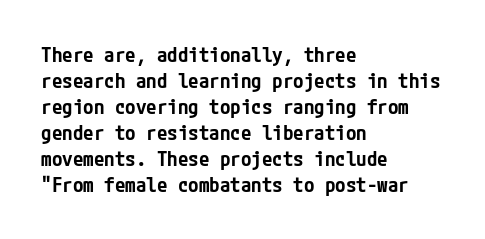
Set as a demibold, roughly 600 on the weight scale. Letter spacing: default. Where is the straight margin? On the left. Designer's note — italics off, roman on. Descenders are the only things crossing below the line.
